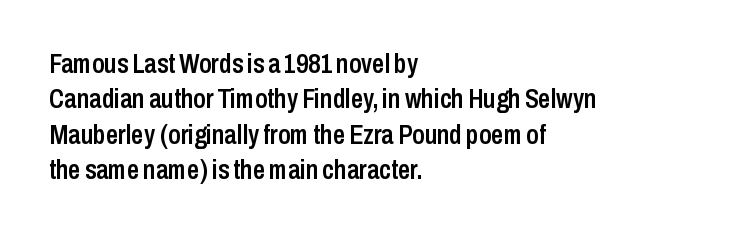
{"italic": "no", "bold": "semi", "underline": "no", "align": "left", "line_spacing": "normal", "line_spacing_ratio": 1.31, "letter_spacing": "normal", "letter_spacing_em": 0.0, "glyph_px": 27}
